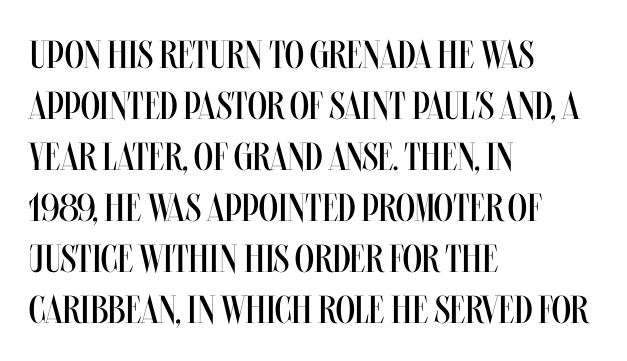
Where is the straight margin? On the left. The font sits on the lighter half of the weight spectrum, regular included. Vertical spacing — default. The passage shown has conventional tracking throughout. Descenders are the only things crossing below the line. This is the regular roman posture of the typeface.
